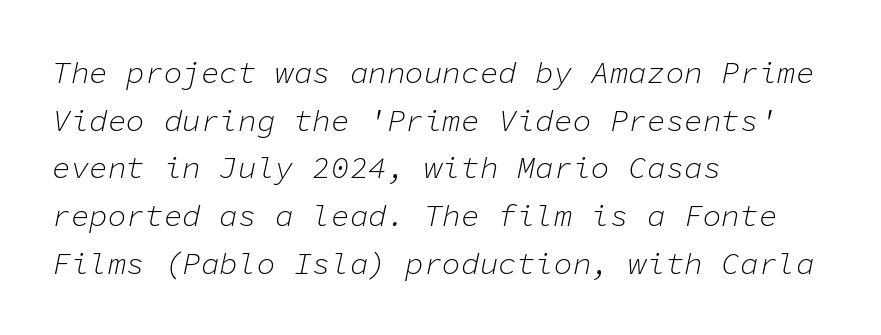
The image shows 31 px light type, italic (leaning right), monospaced; set left-aligned, normal line spacing (1.54x), normal letter spacing, not underlined; low stroke contrast and a medium x-height.
